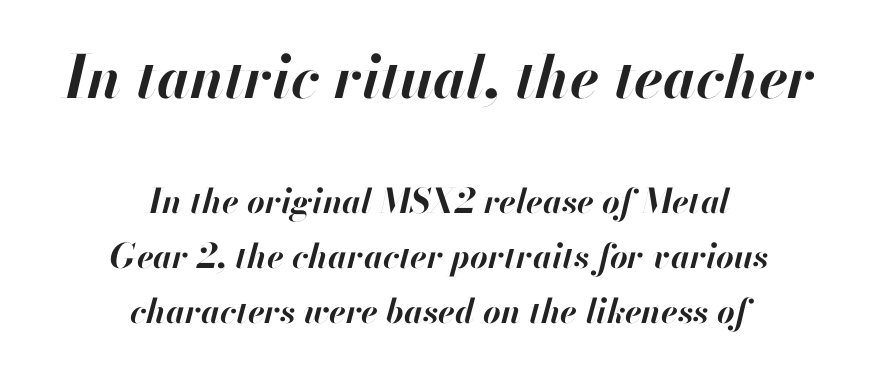
{"italic": "yes", "lean": "right", "slant_degrees": 13, "bold": "yes", "weight": "bold", "width": "normal", "stroke_contrast": "high", "x_height": "small", "monospaced": "no", "underline": "no", "align": "center", "line_spacing": "normal", "line_spacing_ratio": 1.62, "letter_spacing": "normal", "letter_spacing_em": 0.0, "larger_block": "first", "size_ratio": 1.74, "glyph_px": 59}
